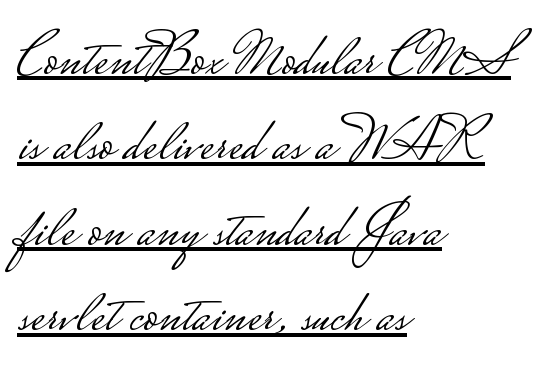
{"serif": "no", "bold": "no", "weight": "light", "width": "wide", "stroke_contrast": "low", "monospaced": "no", "underline": "yes", "align": "left", "line_spacing": "normal", "line_spacing_ratio": 1.4, "letter_spacing": "normal", "letter_spacing_em": 0.0, "glyph_px": 61}
